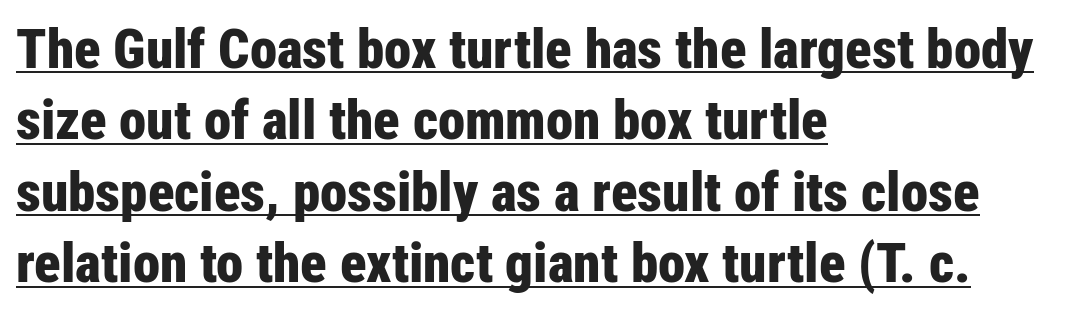
The face used here has the dense, thick strokes of a bold. Letterform terminals end flat and unadorned throughout the passage. Decoration check: the copy is underlined. The rendering keeps characters at their native spacing. Designer's note — italics off, roman on. Normally led — the rows are evenly, conventionally spaced.
